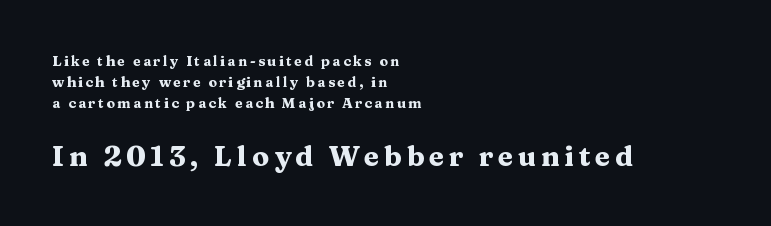
The image shows 28 px heavy, wide serif type, upright; set left-aligned, normal line spacing (1.51x), not underlined; the second (bottom) block is 2.0x larger; medium stroke contrast and a medium x-height.
